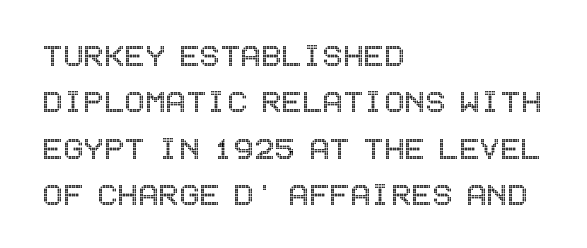
{"italic": "no", "width": "condensed", "x_height": "large", "underline": "no", "align": "left", "line_spacing_ratio": 1.22, "letter_spacing": "normal", "letter_spacing_em": 0.0, "glyph_px": 38}
